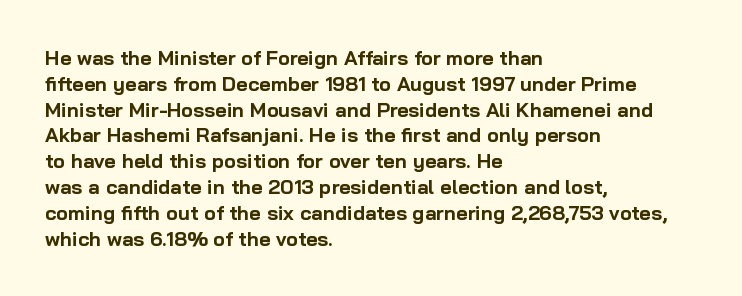
Q: Is the text bold? A: Yes.
Q: Is the text italic (slanted)? A: No, it is upright.
Q: Is the text underlined? A: No.
Q: How is the paragraph aligned? A: Left-aligned.
Q: Is the spacing between letters normal or unusually wide? A: Normal.
Q: Is the spacing between lines tight, normal or loose? A: Normal.
